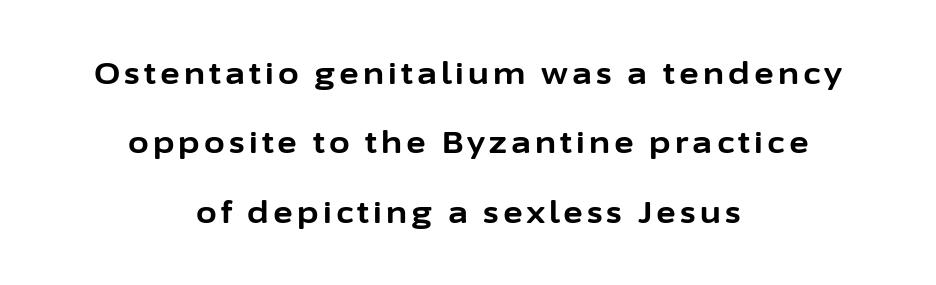
I'd call this a sans setting — the letters go barefoot. Ascenders rise straight up at ninety degrees. The strokes are fattened all the way to bold. The space beneath each line is pristine and unruled. The text block is weighted toward neither margin, spreading evenly from the middle.
